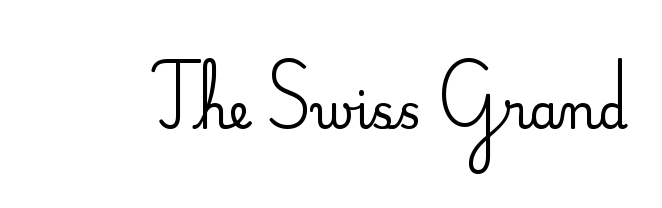
Q: Is the text italic (slanted)? A: No, it is upright.
Q: Is the typeface a serif or a sans-serif typeface? A: Serif.
Q: Is the text underlined? A: No.
Q: Is the spacing between letters normal or unusually wide? A: Normal.
Q: Width (condensed, normal, or wide)? A: Normal.
Q: Stroke contrast? A: Medium.
Q: x-height? A: Small.
Q: Monospaced? A: No.
